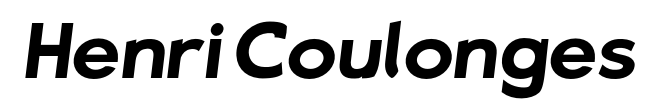
The image shows 76 px bold sans-serif type; set normal letter spacing, not underlined; low stroke contrast and a medium x-height.
